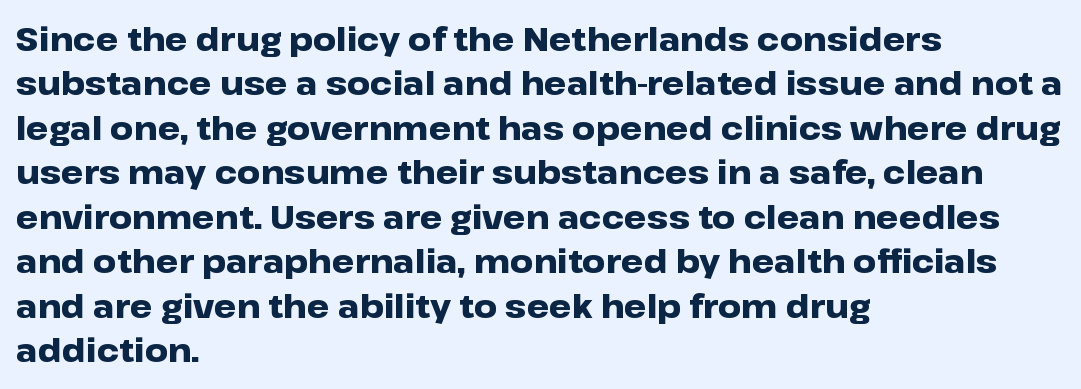
Q: Is the text bold? A: Yes.
Q: Is the text italic (slanted)? A: No, it is upright.
Q: Is the typeface a serif or a sans-serif typeface? A: Sans-serif.
Q: Is the text underlined? A: No.
Q: How is the paragraph aligned? A: Left-aligned.
Q: Is the spacing between letters normal or unusually wide? A: Normal.
Q: Is the spacing between lines tight, normal or loose? A: Normal.
Q: Width (condensed, normal, or wide)? A: Wide.
Q: Stroke contrast? A: Low.
Q: x-height? A: Medium.
Q: Monospaced? A: No.
